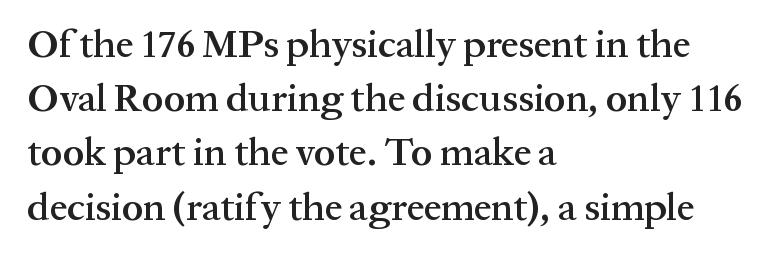
This rendering employs a face with finishing strokes, i.e., a serif. Posture: straight, roman, zero tilt. Typesetter's note: demi weight, one step under bold. These lines are rendered in a variable-pitch font. All the whitespace from short lines collects on the right. Any mark beneath the type? The region is blank.
